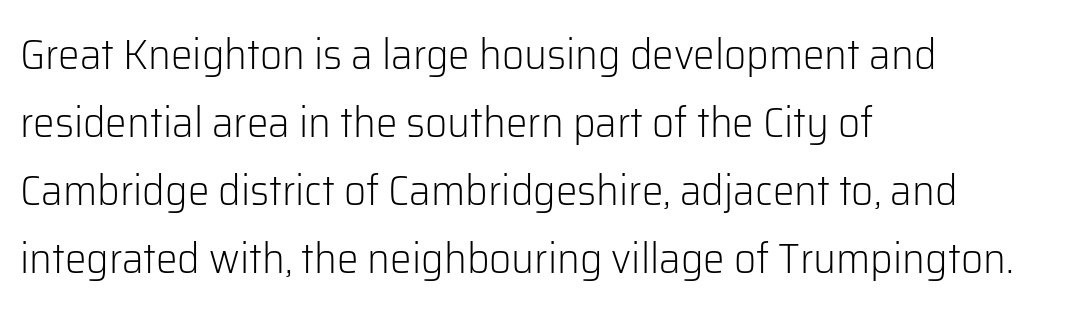
The image shows 43 px light sans-serif type, upright; set left-aligned, normal line spacing (1.58x), normal letter spacing, not underlined; low stroke contrast and a medium x-height.
